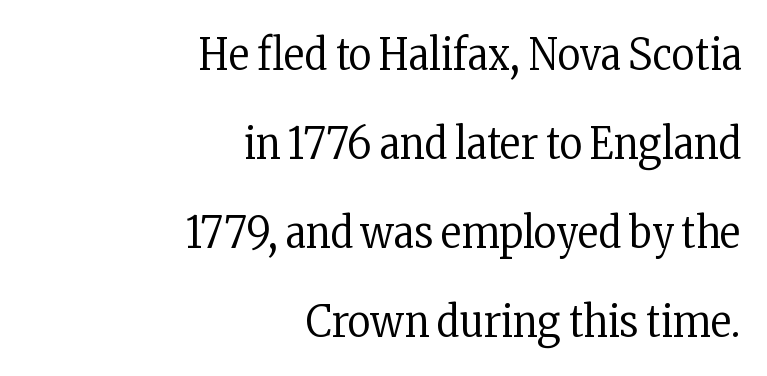
Q: Is the text bold? A: No.
Q: Is the text italic (slanted)? A: No, it is upright.
Q: Is the typeface a serif or a sans-serif typeface? A: Serif.
Q: Is the text underlined? A: No.
Q: How is the paragraph aligned? A: Right-aligned.
Q: Is the spacing between letters normal or unusually wide? A: Normal.
Q: Is the spacing between lines tight, normal or loose? A: Loose.
Q: Width (condensed, normal, or wide)? A: Condensed.
Q: Stroke contrast? A: Low.
Q: x-height? A: Medium.
Q: Monospaced? A: No.
